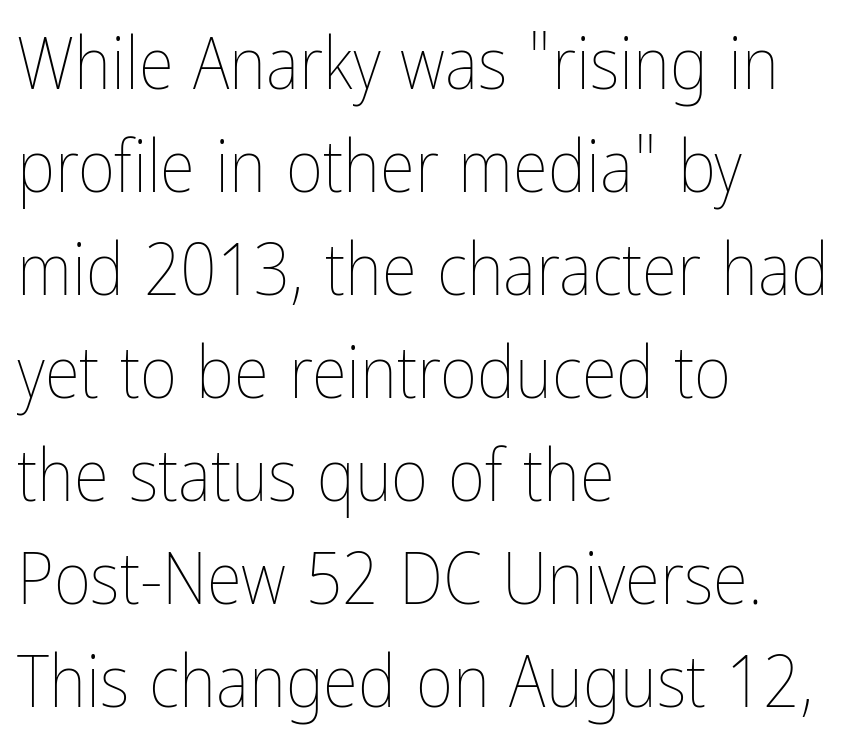
Q: Is the text bold? A: No.
Q: Is the text italic (slanted)? A: No, it is upright.
Q: Is the text underlined? A: No.
Q: How is the paragraph aligned? A: Left-aligned.
Q: Is the spacing between letters normal or unusually wide? A: Normal.
Q: Is the spacing between lines tight, normal or loose? A: Normal.
Q: Width (condensed, normal, or wide)? A: Condensed.
Q: Stroke contrast? A: Low.
Q: x-height? A: Medium.
Q: Monospaced? A: No.
